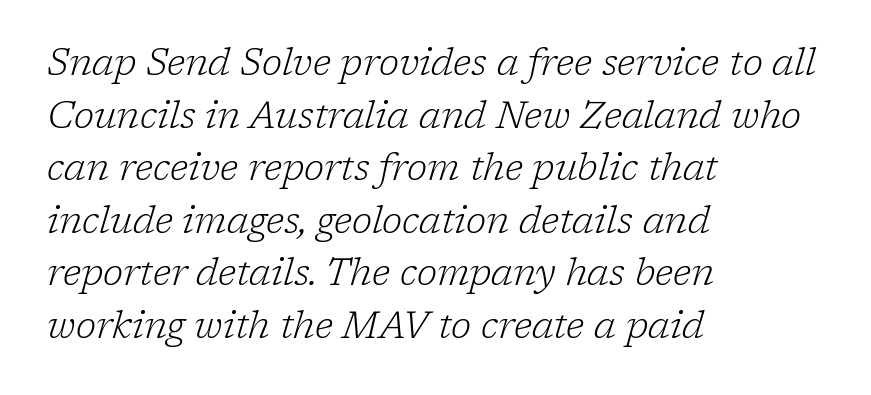
The image shows 37 px light serif type, italic (leaning right); set left-aligned, normal line spacing (1.42x), normal letter spacing, not underlined; low stroke contrast and a medium x-height.
